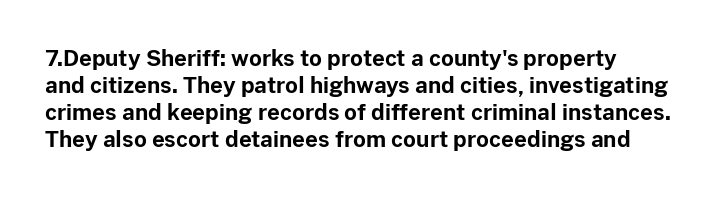
The image shows 22 px bold type, upright; set line spacing 1.22x, normal letter spacing, not underlined.
